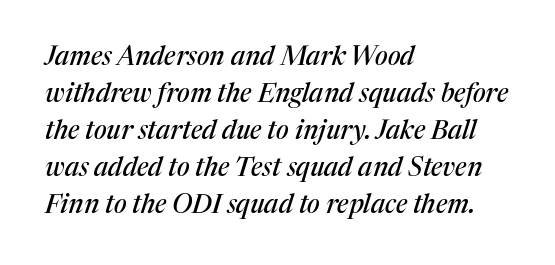
Q: Is the text italic (slanted)? A: Yes, it leans right by about 17 degrees.
Q: Is the text underlined? A: No.
Q: How is the paragraph aligned? A: Left-aligned.
Q: Is the spacing between letters normal or unusually wide? A: Normal.
Q: Is the spacing between lines tight, normal or loose? A: Normal.
